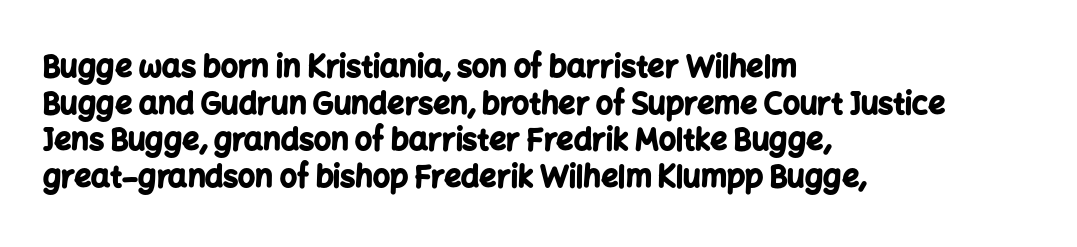
{"serif": "no", "italic": "no", "bold": "yes", "weight": "bold", "width": "normal", "stroke_contrast": "low", "x_height": "medium", "monospaced": "no", "underline": "no", "align": "left", "line_spacing_ratio": 1.22, "letter_spacing": "normal", "letter_spacing_em": 0.0, "glyph_px": 30}
